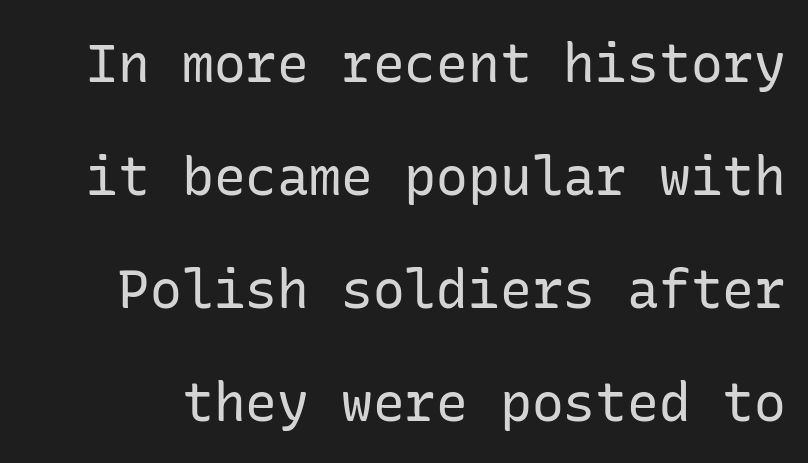
The image shows 53 px regular-weight sans-serif type, upright; set loose line spacing (2.13x), normal letter spacing, not underlined; low stroke contrast and a medium x-height.
